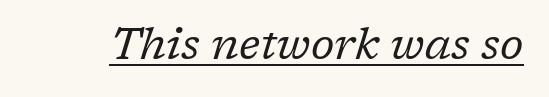
{"serif": "yes", "italic": "yes", "lean": "right", "slant_degrees": 17, "bold": "no", "weight": "regular", "width": "normal", "stroke_contrast": "low", "x_height": "medium", "monospaced": "no", "underline": "yes", "letter_spacing": "normal", "letter_spacing_em": 0.0, "glyph_px": 44}
